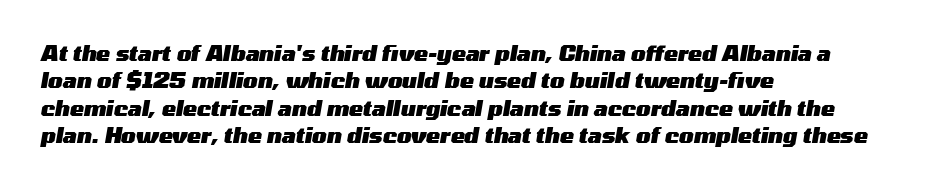
The image shows 21 px bold type, italic (leaning right); set left-aligned, normal line spacing (1.3x), normal letter spacing, not underlined.
